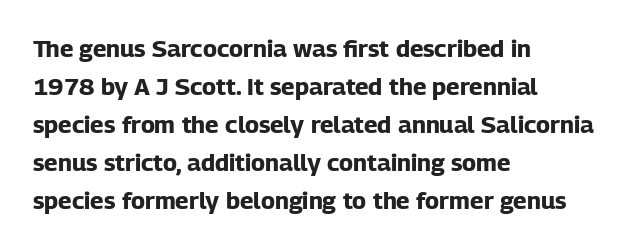
Q: Is the text bold? A: Yes.
Q: Is the text italic (slanted)? A: No, it is upright.
Q: Is the text underlined? A: No.
Q: How is the paragraph aligned? A: Left-aligned.
Q: Is the spacing between letters normal or unusually wide? A: Normal.
Q: Is the spacing between lines tight, normal or loose? A: Normal.
